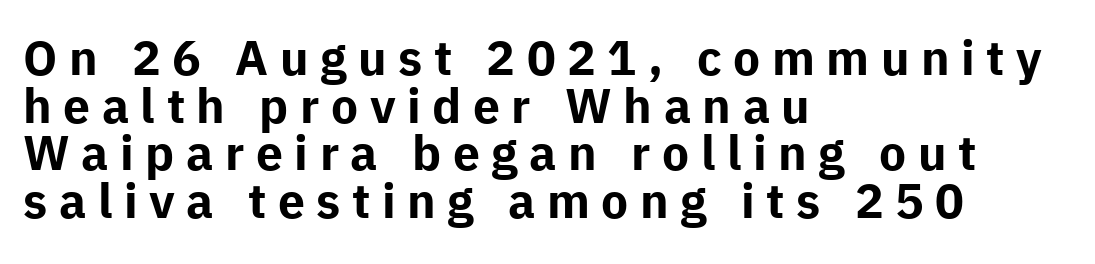
{"serif": "no", "italic": "no", "bold": "yes", "weight": "bold", "width": "normal", "stroke_contrast": "low", "x_height": "medium", "monospaced": "no", "underline": "no", "align": "left", "line_spacing": "tight", "line_spacing_ratio": 0.99, "letter_spacing": "wide", "letter_spacing_em": 0.24, "glyph_px": 48}
